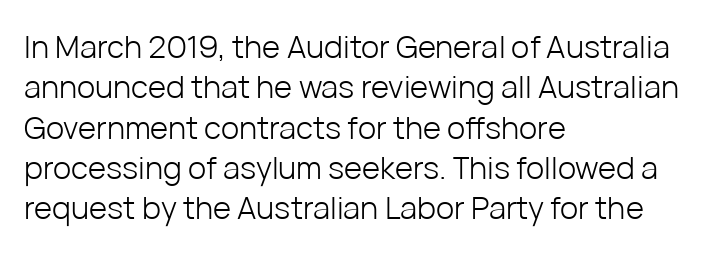
Here the designer chose a conventional face with non-uniform glyph widths. Notice how the stems are strictly vertical — no italics here. Heaviness? Minimal to ordinary, like unemphasized prose. Typeset ragged right — the left edge is the straight one. Note: no serifs on the glyphs.
